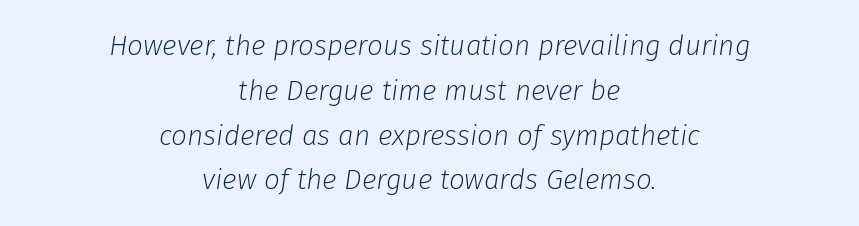
No letter is thick-stroked: the sample isn't bold. Character widths vary here, with narrow letters taking less room than wide ones. Characters follow at the spacing the type designer built in. Casual observation: everything's sitting right in the middle. Just letters on the line, the space beneath them empty.
